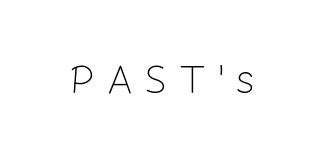
Q: Is the text bold? A: No.
Q: Is the text italic (slanted)? A: No, it is upright.
Q: Is the typeface a serif or a sans-serif typeface? A: Sans-serif.
Q: Is the text underlined? A: No.
Q: Is the spacing between letters normal or unusually wide? A: Unusually wide.
Q: Width (condensed, normal, or wide)? A: Normal.
Q: Stroke contrast? A: Low.
Q: x-height? A: Medium.
Q: Monospaced? A: No.
